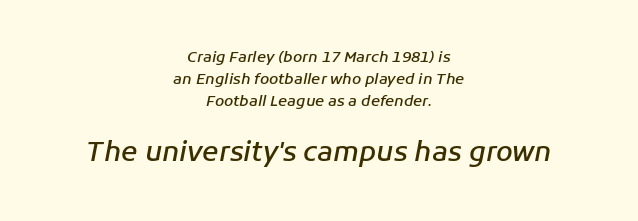
{"italic": "yes", "lean": "right", "slant_degrees": 11, "bold": "semi", "underline": "no", "align": "center", "line_spacing": "normal", "line_spacing_ratio": 1.48, "letter_spacing": "normal", "letter_spacing_em": 0.0, "larger_block": "second", "size_ratio": 1.8, "glyph_px": 27}
